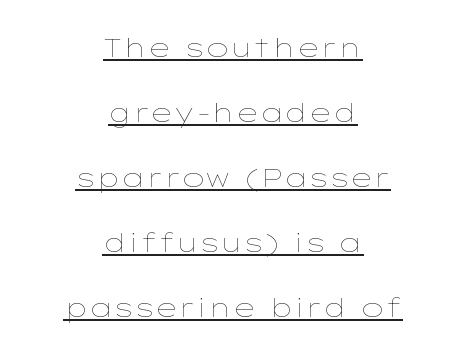
The image shows 26 px text type, upright; set centered, loose line spacing (2.5x), normal letter spacing, underlined.
